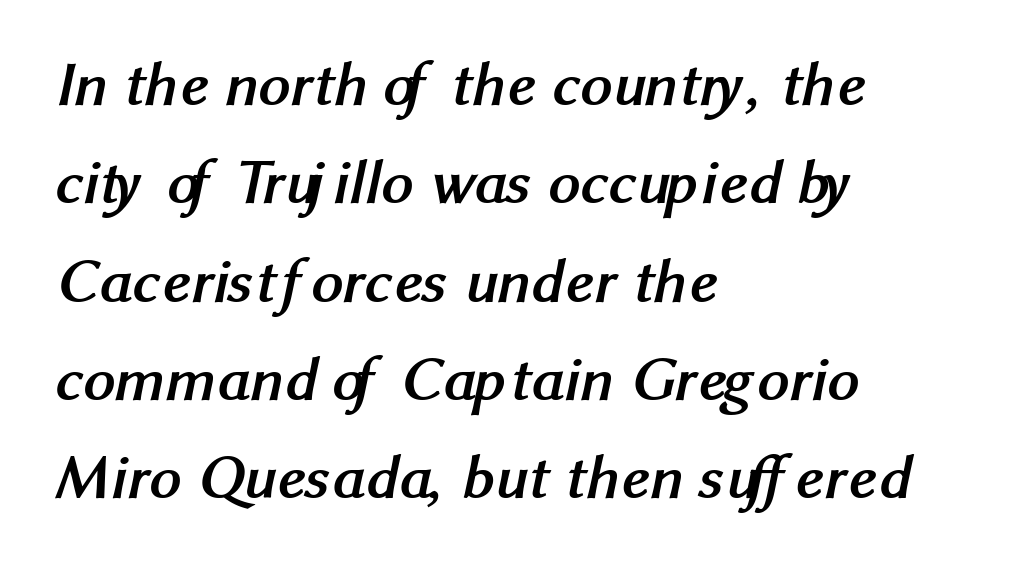
Words appear dense and cohesive because spacing is normal. The characters display no serif detailing; their extremities are plain. Caption: bold face, heavy strokes. Compared with a centered layout, this one pins lines to the left instead. How would I describe the line gaps? Plain and ordinary. Descender tails drop into unmarked territory.
